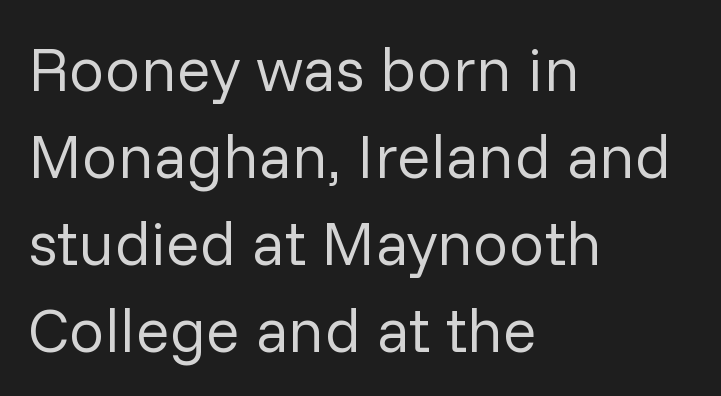
Q: Is the text bold? A: No.
Q: Is the text italic (slanted)? A: No, it is upright.
Q: Is the typeface a serif or a sans-serif typeface? A: Sans-serif.
Q: Is the text underlined? A: No.
Q: How is the paragraph aligned? A: Left-aligned.
Q: Is the spacing between letters normal or unusually wide? A: Normal.
Q: Is the spacing between lines tight, normal or loose? A: Normal.
Q: Width (condensed, normal, or wide)? A: Normal.
Q: Stroke contrast? A: Low.
Q: x-height? A: Medium.
Q: Monospaced? A: No.
